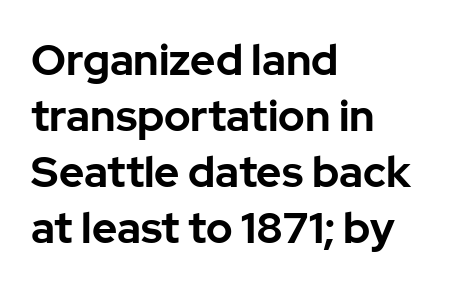
Q: Is the text bold? A: Yes.
Q: Is the text italic (slanted)? A: No, it is upright.
Q: Is the typeface a serif or a sans-serif typeface? A: Sans-serif.
Q: Is the text underlined? A: No.
Q: How is the paragraph aligned? A: Left-aligned.
Q: Is the spacing between letters normal or unusually wide? A: Normal.
Q: Is the spacing between lines tight, normal or loose? A: Normal.
Q: Width (condensed, normal, or wide)? A: Normal.
Q: Stroke contrast? A: Low.
Q: x-height? A: Medium.
Q: Monospaced? A: No.
